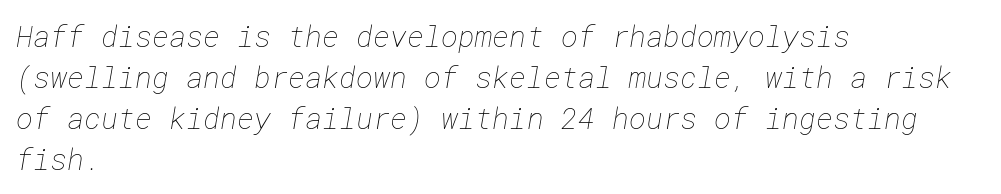
The letterforms sit at book weight or below. Left-aligned paragraph, ragged on the right. Glance below the letters and you will spot only blank space. A typesetter would call this leading conventional body-copy spacing. Spacing between characters is what you'd get straight out of the box.
